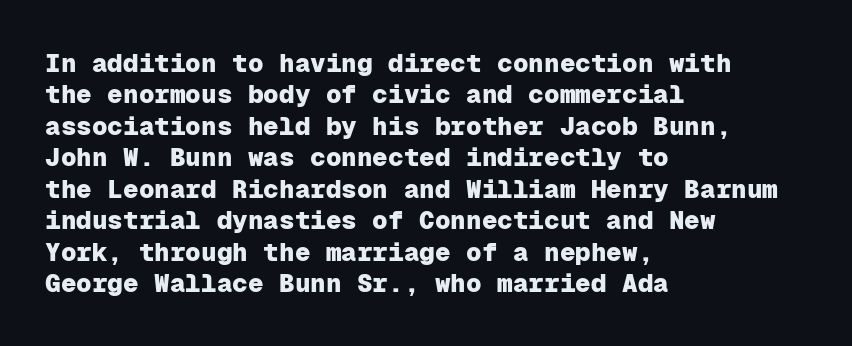
{"italic": "no", "bold": "yes", "underline": "no", "align": "left", "line_spacing_ratio": 1.21, "letter_spacing": "normal", "letter_spacing_em": 0.0, "glyph_px": 26}
